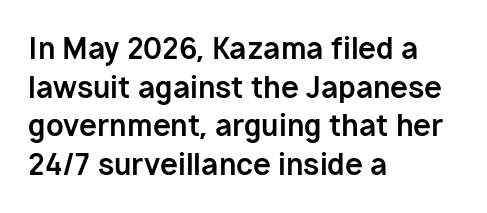
Words appear dense and cohesive because spacing is normal. Vertical strokes here are truly vertical. This is heavy type, rendered in bold. Proportional: the letters do not fall into vertical columns. The type family on display is of the sans-serif kind.
